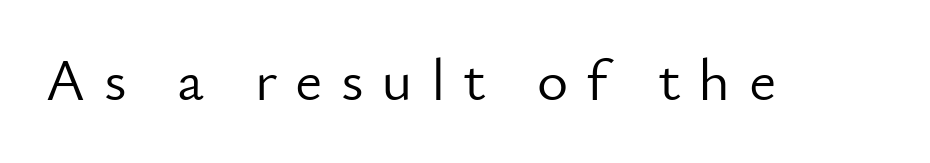
The image shows 60 px light sans-serif type, upright; set unusually wide letter spacing (+0.3 em), not underlined; low stroke contrast and a small x-height.
